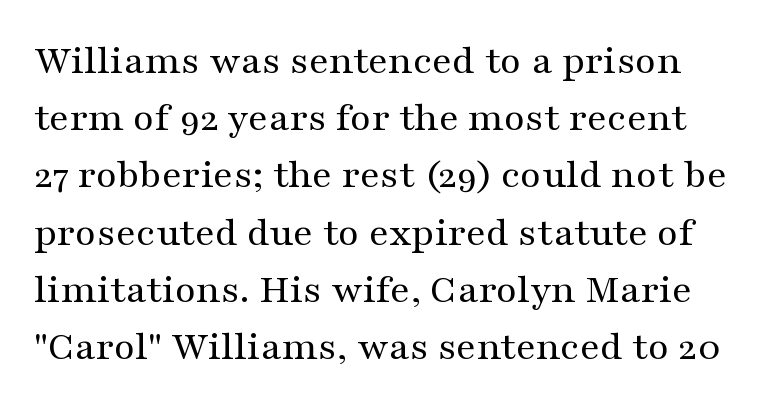
{"serif": "yes", "italic": "no", "bold": "no", "weight": "regular", "width": "wide", "stroke_contrast": "medium", "x_height": "medium", "monospaced": "no", "underline": "no", "line_spacing": "normal", "line_spacing_ratio": 1.33, "letter_spacing": "normal", "letter_spacing_em": 0.0, "glyph_px": 43}
